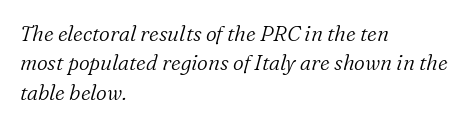
Short and long lines alike share a common starting point at left. The face used here is rendered with its standard letterfit. Each new line begins a customary step beneath the previous one. Letters have the restrained weight of plain body copy at most.
